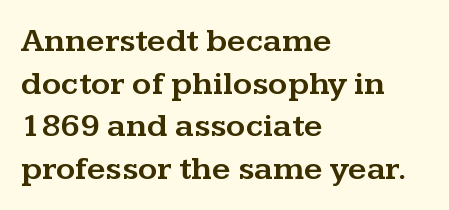
The image shows 33 px wide serif type, upright; set left-aligned, normal line spacing (1.29x), normal letter spacing, not underlined; medium stroke contrast and a medium x-height.
